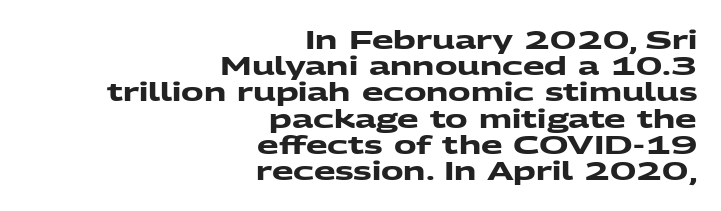
Q: Is the text bold? A: Yes.
Q: Is the text underlined? A: No.
Q: How is the paragraph aligned? A: Right-aligned.
Q: Is the spacing between letters normal or unusually wide? A: Normal.
Q: Is the spacing between lines tight, normal or loose? A: Tight.
